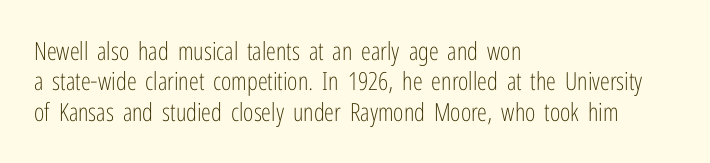
Q: Is the text bold? A: No.
Q: Is the text italic (slanted)? A: No, it is upright.
Q: Is the text underlined? A: No.
Q: How is the paragraph aligned? A: Left-aligned.
Q: Is the spacing between letters normal or unusually wide? A: Normal.
